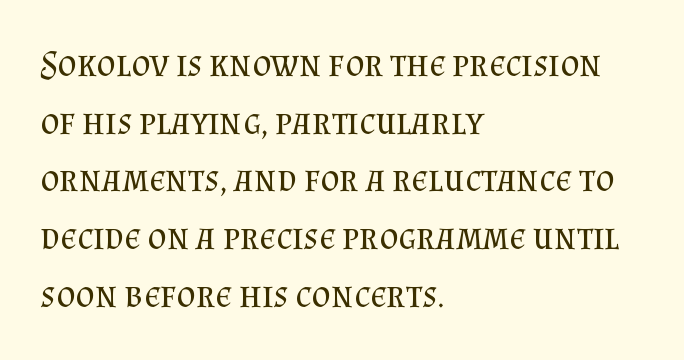
A normal amount of white space separates one row of letters from the next. Letters have the restrained weight of plain body copy at most. The compositor pushed each line to the left boundary. What stands out about the letter spacing? Nothing — it is the standard amount. The foot of each line stays bare and open. The font's upright variant was chosen for this text.
